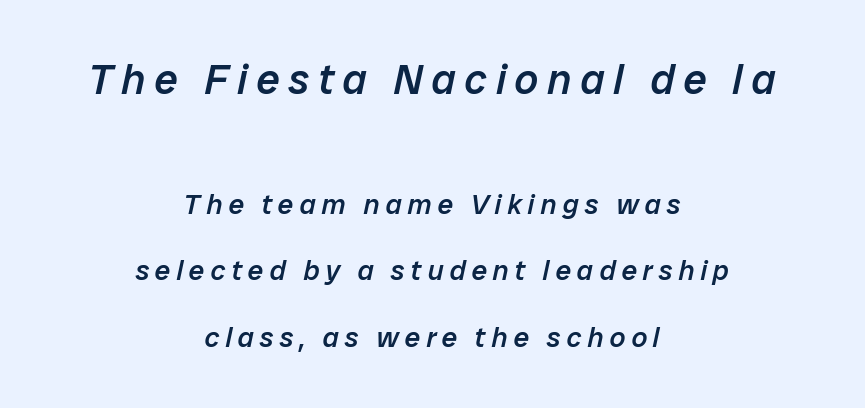
The image shows 42 px semibold type, italic (leaning right); set centered, loose line spacing (2.38x), unusually wide letter spacing (+0.21 em), not underlined; the first (top) block is 1.5x larger; low stroke contrast and a medium x-height.
